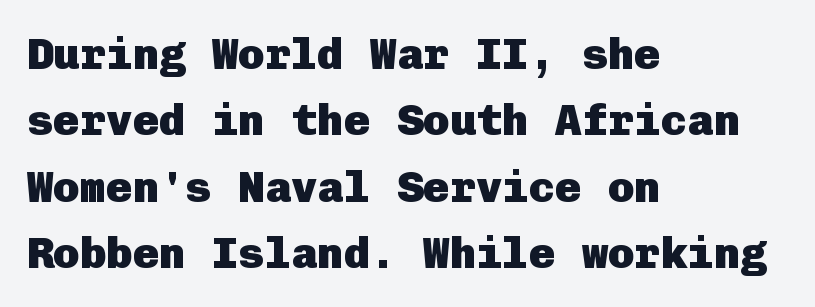
Q: Is the text bold? A: Yes.
Q: Is the text italic (slanted)? A: No, it is upright.
Q: Is the typeface a serif or a sans-serif typeface? A: Sans-serif.
Q: Is the text underlined? A: No.
Q: How is the paragraph aligned? A: Left-aligned.
Q: Is the spacing between letters normal or unusually wide? A: Normal.
Q: Is the spacing between lines tight, normal or loose? A: Normal.
Q: Width (condensed, normal, or wide)? A: Normal.
Q: Stroke contrast? A: Low.
Q: x-height? A: Medium.
